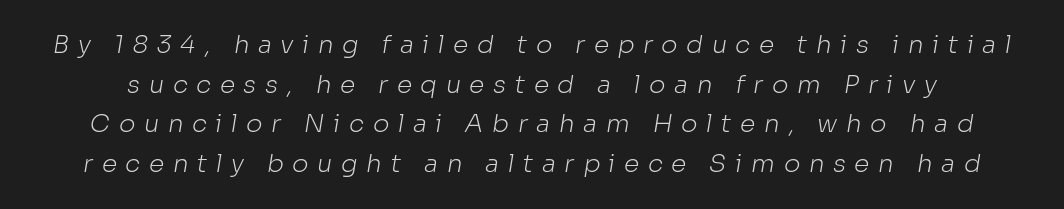
Short note: letters widely spaced. If you measured baseline to baseline, you'd find a middling distance. Check the space under the baseline: it is left empty. Heft: none added — not bold.
